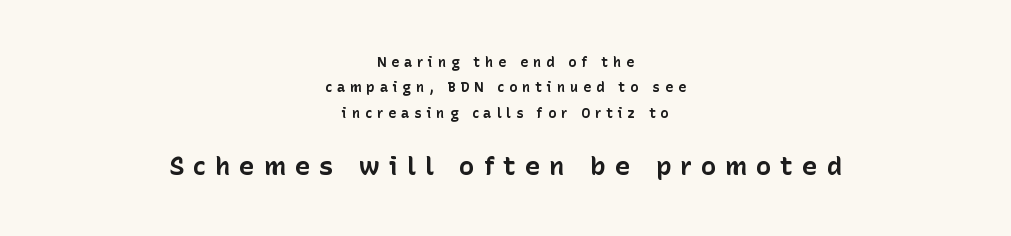
{"italic": "no", "bold": "yes", "underline": "no", "align": "center", "line_spacing_ratio": 1.82, "letter_spacing": "wide", "letter_spacing_em": 0.34, "larger_block": "second", "size_ratio": 1.86, "glyph_px": 26}
